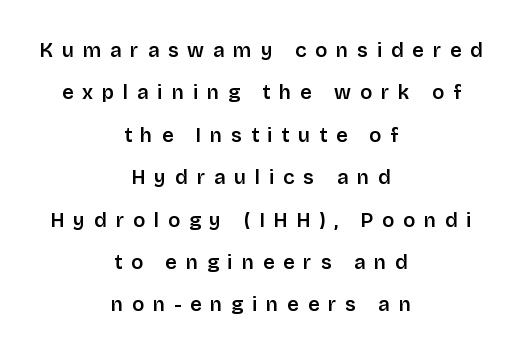
The image shows 20 px text type, upright; set centered, loose line spacing (2.12x), unusually wide letter spacing (+0.44 em), not underlined.
